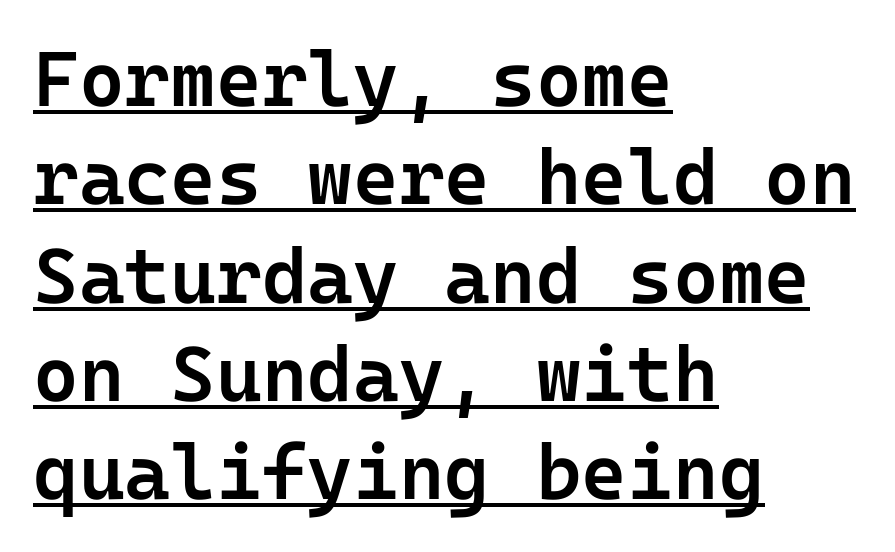
The lettering holds an erect, upright posture throughout. Notice how the passage keeps a crisp vertical edge on the left only. You can tell from the bare stems that sans-serif type was used. This is underlined copy, the kind a proofreader might mark for attention. Summary of weight: moderately heavy, a semibold. Is the letter spacing exaggerated? No — it looks like the ordinary default.
